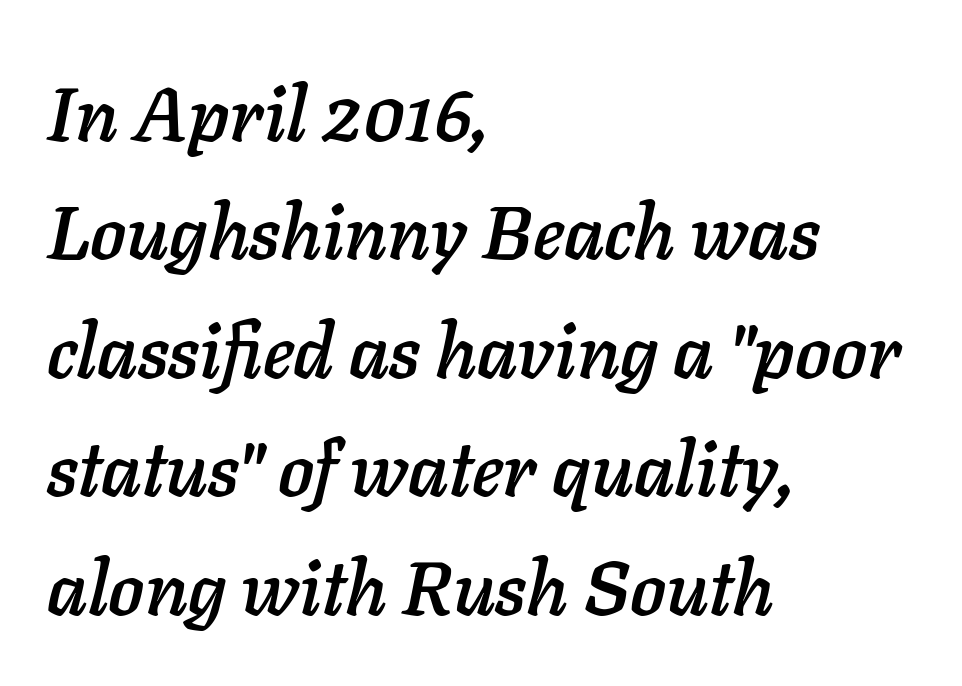
The image shows 75 px text type, italic (leaning right); set left-aligned, normal line spacing (1.58x), normal letter spacing, not underlined; low stroke contrast and a medium x-height.
